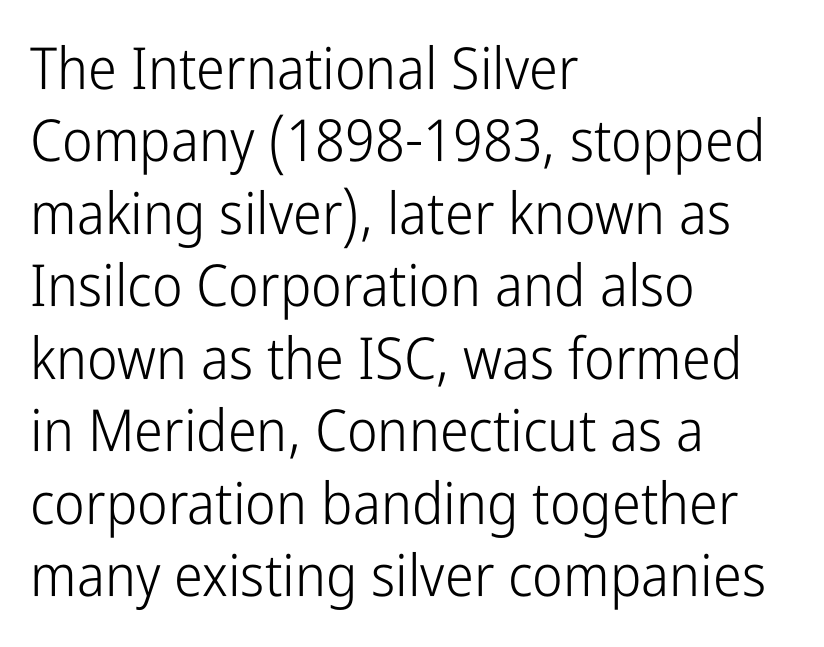
The image shows 58 px light, condensed sans-serif type, upright; set left-aligned, normal line spacing (1.25x), normal letter spacing, not underlined; low stroke contrast and a medium x-height.
